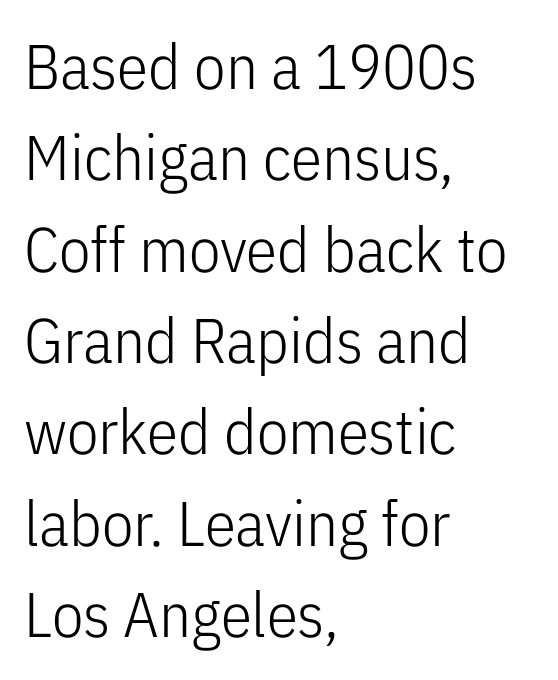
A normal amount of white space separates one row of letters from the next. A typesetter would call this zero additional tracking. Nothing heavy about these letters — not bold at all. Each row of text sits above clean, open space. Note: no serifs on the glyphs.
